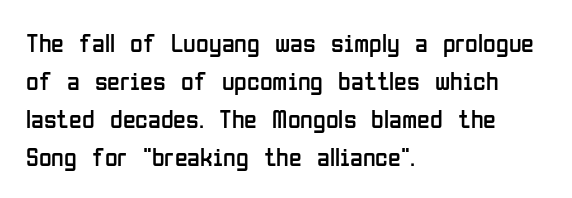
{"italic": "no", "bold": "no", "underline": "no", "align": "left", "line_spacing": "normal", "line_spacing_ratio": 1.46, "letter_spacing": "normal", "letter_spacing_em": 0.0, "glyph_px": 26}
